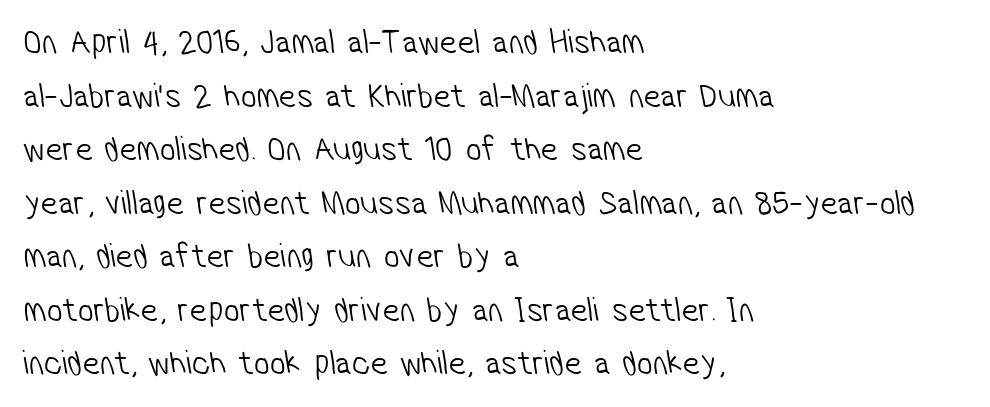
{"serif": "no", "bold": "no", "weight": "light", "width": "condensed", "stroke_contrast": "low", "x_height": "medium", "monospaced": "no", "underline": "no", "align": "left", "line_spacing": "normal", "line_spacing_ratio": 1.53, "letter_spacing": "normal", "letter_spacing_em": 0.0, "glyph_px": 35}
